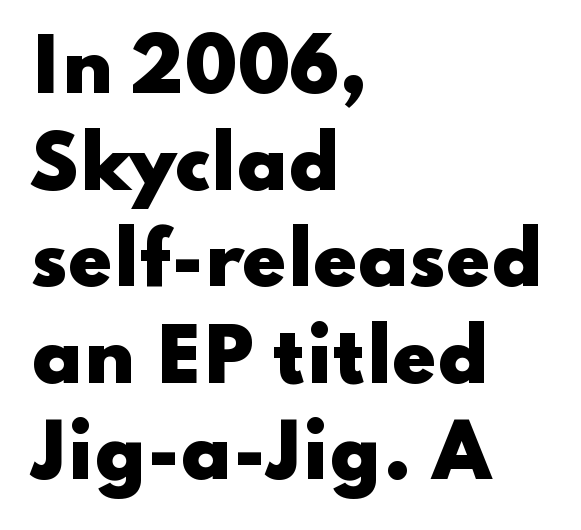
The image shows 71 px heavy, wide sans-serif type, upright; set left-aligned, normal line spacing (1.36x), normal letter spacing, not underlined; low stroke contrast and a small x-height.
